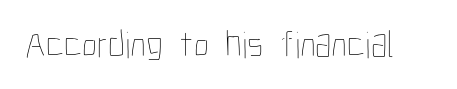
The image shows 38 px thin, condensed type, upright; set normal letter spacing, not underlined; low stroke contrast and a medium x-height.
